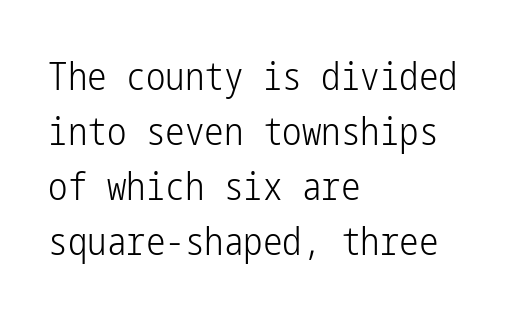
The image shows 39 px light, condensed sans-serif type, upright; set left-aligned, normal line spacing (1.41x), normal letter spacing, not underlined; low stroke contrast and a medium x-height.
